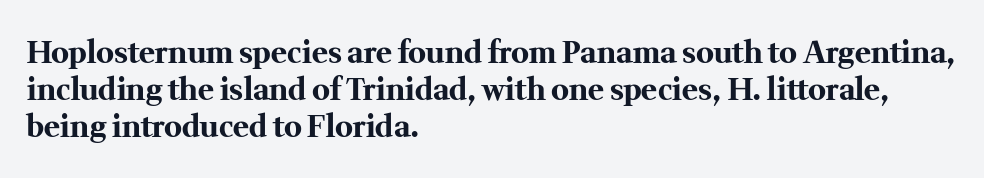
Words appear dense and cohesive because spacing is normal. No italicization has been applied; the sample stays upright. Descender tails drop into unmarked territory. The rag falls on the right side of this text block. The rendering shows small feet on the letterforms — a serif design.
